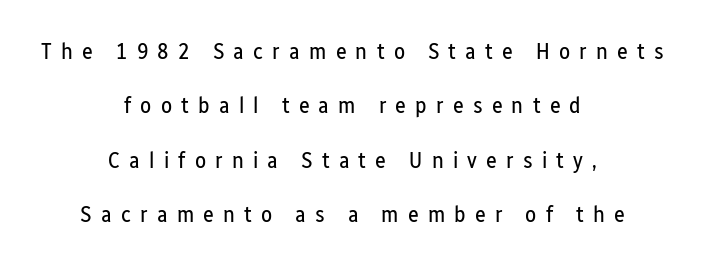
Q: Is the text bold? A: No.
Q: Is the text italic (slanted)? A: No, it is upright.
Q: Is the text underlined? A: No.
Q: How is the paragraph aligned? A: Centered.
Q: Is the spacing between letters normal or unusually wide? A: Unusually wide.
Q: Is the spacing between lines tight, normal or loose? A: Loose.
